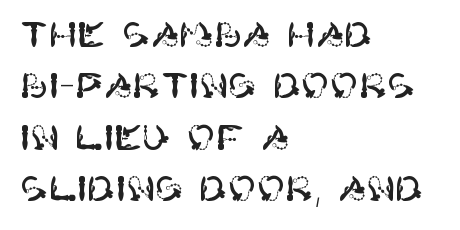
The image shows 34 px sans-serif type, upright; set left-aligned, normal line spacing (1.51x), normal letter spacing, not underlined; high stroke contrast and a large x-height.
